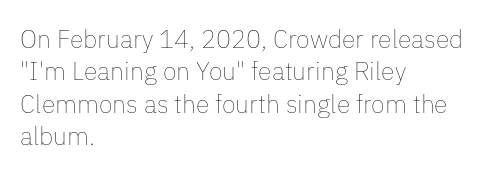
{"italic": "no", "bold": "no", "underline": "no", "align": "left", "line_spacing": "normal", "line_spacing_ratio": 1.3, "letter_spacing": "normal", "letter_spacing_em": 0.0, "glyph_px": 25}
